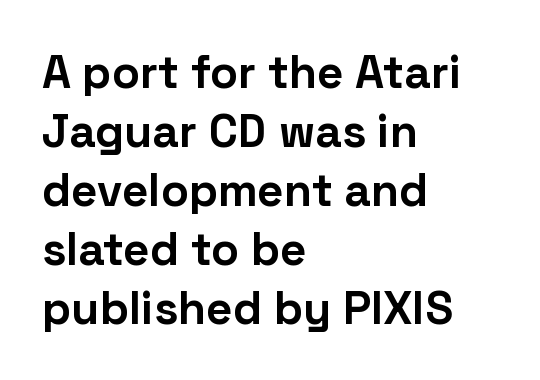
These lines carry a lot of weight — the face is fully bold. The face used here is a sans, in the tradition of grotesques and geometrics. Nope, not italic — everything's standing straight. Line beginnings align vertically; line endings do not. Proportional: the letters do not fall into vertical columns. The block of text has a typical density, with ordinary space between rows.
